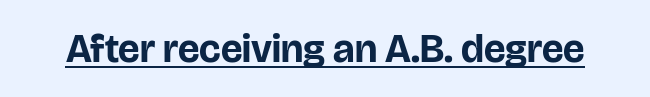
The image shows 40 px bold sans-serif type, upright; set normal letter spacing, underlined; low stroke contrast and a large x-height.
